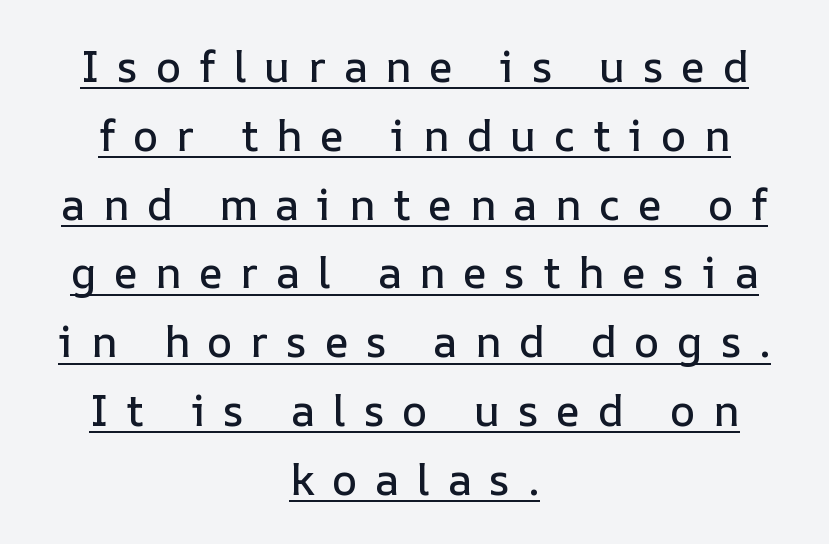
Does the lettering tilt? It doesn't — this is upright. The whitespace from short lines is split evenly between both sides. The face used here is rendered with a markedly widened letterfit. The face used here appears with an underline applied. The passage shown is typed in a proportional face where columns would drift.
